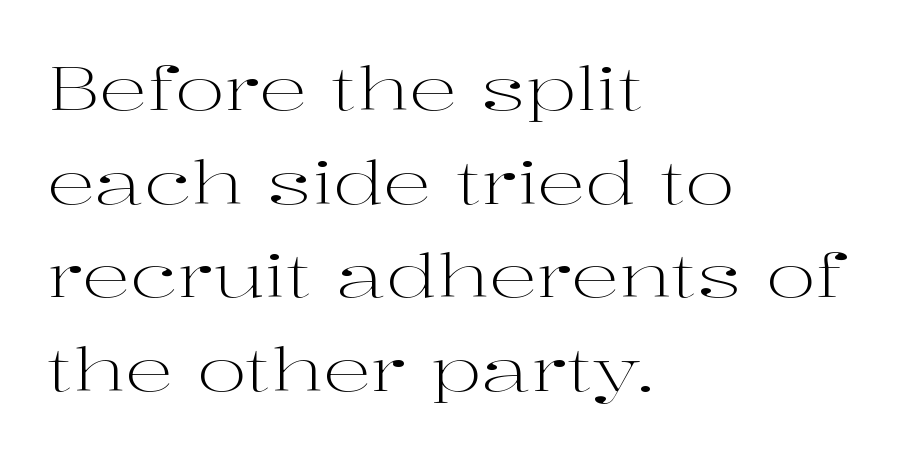
Q: Is the text bold? A: No.
Q: Is the text italic (slanted)? A: No, it is upright.
Q: Is the typeface a serif or a sans-serif typeface? A: Serif.
Q: Is the text underlined? A: No.
Q: How is the paragraph aligned? A: Left-aligned.
Q: Is the spacing between letters normal or unusually wide? A: Normal.
Q: Is the spacing between lines tight, normal or loose? A: Normal.
Q: Width (condensed, normal, or wide)? A: Wide.
Q: Stroke contrast? A: High.
Q: x-height? A: Medium.
Q: Monospaced? A: No.
